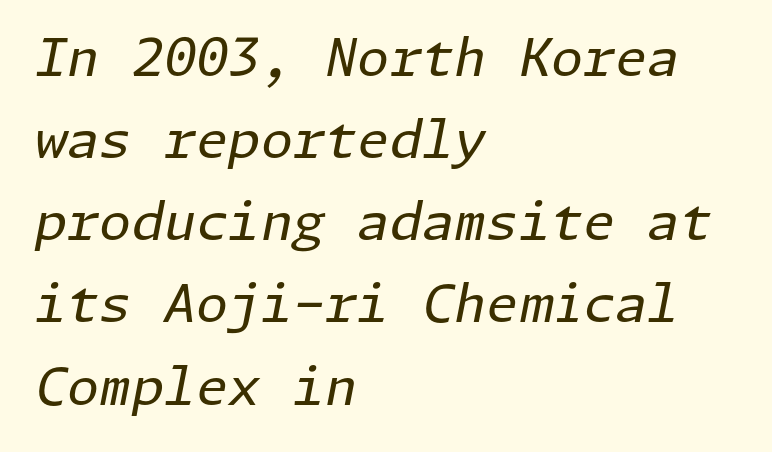
These lines were composed using italics. Rows of type keep a routine distance in the vertical direction. The line texture is even and compact thanks to regular tracking. The strip under each line holds only bare page. No heavy texture on the line: the type isn't bold.
